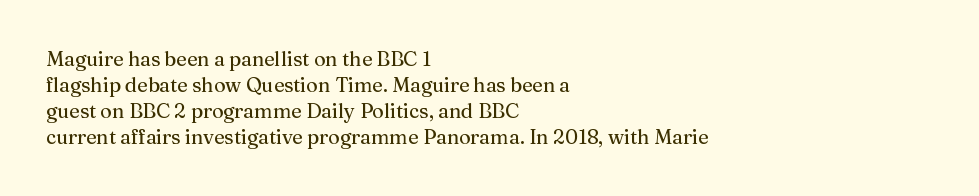
The letterforms sit shoulder to shoulder at normal distance. The lines in this sample share a left origin and differ only in where they stop. Lines of text with bare space underneath. This sample keeps an unexceptional amount of space between lines. Upright lettering throughout.
